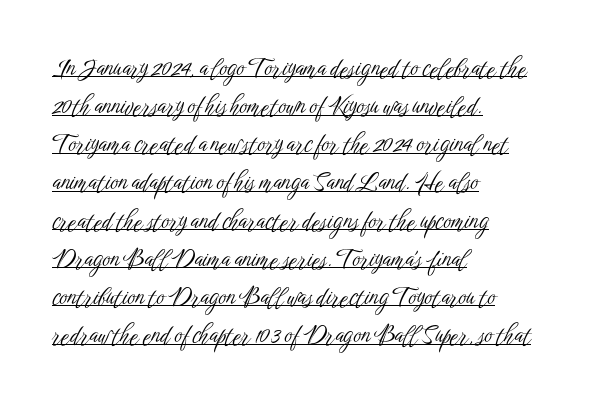
The image shows 24 px text type; set left-aligned, normal line spacing (1.59x), normal letter spacing, underlined.
